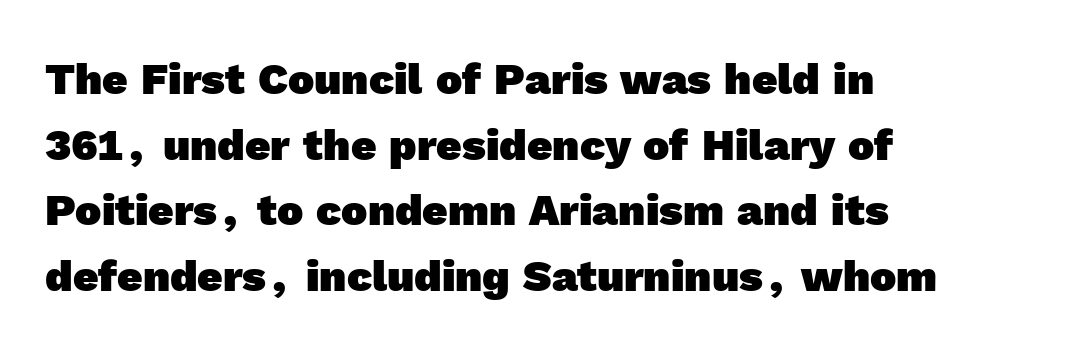
The image shows 44 px heavy sans-serif type; set left-aligned, normal line spacing (1.49x), normal letter spacing, not underlined; a medium x-height.
